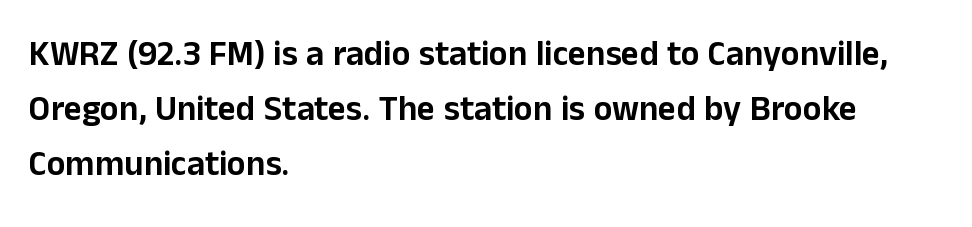
Q: Is the text italic (slanted)? A: No, it is upright.
Q: Is the typeface a serif or a sans-serif typeface? A: Sans-serif.
Q: Is the text underlined? A: No.
Q: How is the paragraph aligned? A: Left-aligned.
Q: Is the spacing between letters normal or unusually wide? A: Normal.
Q: Is the spacing between lines tight, normal or loose? A: Normal.
Q: Width (condensed, normal, or wide)? A: Normal.
Q: Stroke contrast? A: Low.
Q: x-height? A: Medium.
Q: Monospaced? A: No.
